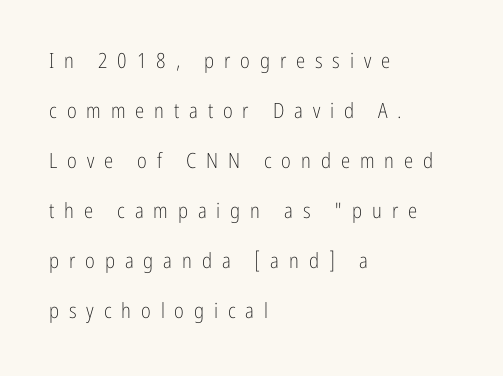
Q: Is the text bold? A: No.
Q: Is the text italic (slanted)? A: No, it is upright.
Q: Is the text underlined? A: No.
Q: How is the paragraph aligned? A: Left-aligned.
Q: Is the spacing between letters normal or unusually wide? A: Unusually wide.
Q: Is the spacing between lines tight, normal or loose? A: Loose.
